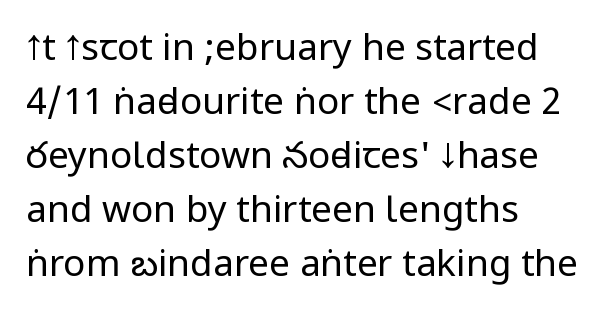
{"serif": "no", "italic": "no", "bold": "no", "weight": "regular", "width": "condensed", "stroke_contrast": "low", "underline": "no", "align": "left", "line_spacing": "normal", "line_spacing_ratio": 1.46, "letter_spacing": "normal", "letter_spacing_em": 0.0, "glyph_px": 37}
